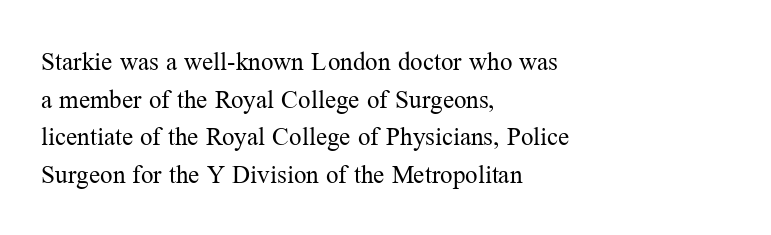
Q: Is the text bold? A: No.
Q: Is the text italic (slanted)? A: No, it is upright.
Q: Is the text underlined? A: No.
Q: How is the paragraph aligned? A: Left-aligned.
Q: Is the spacing between letters normal or unusually wide? A: Normal.
Q: Is the spacing between lines tight, normal or loose? A: Normal.
